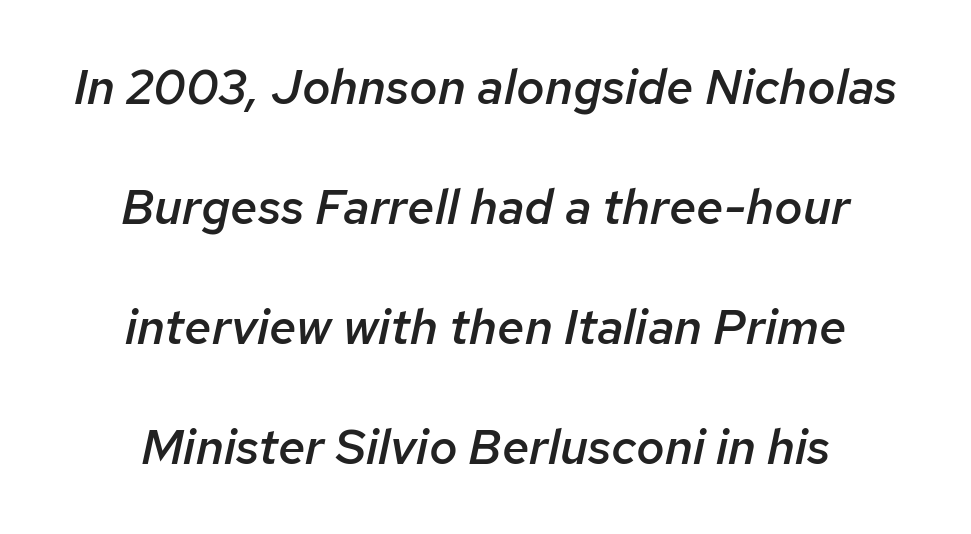
Slanted lettering throughout. Leading: increased. The face used here is proportionally spaced, like ordinary book or web type. Heft: intermediate — a semibold. The rendering positions every line midway between the sides.
